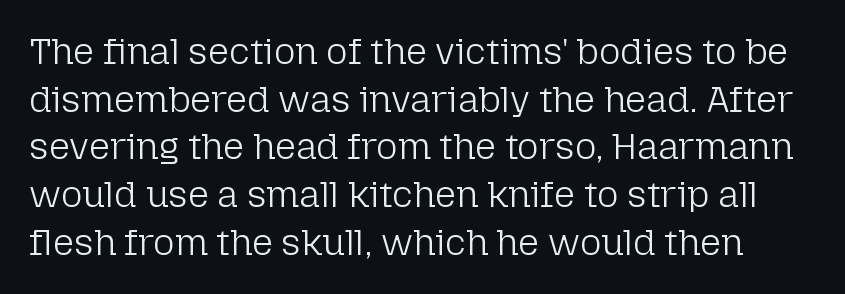
Q: Is the text bold? A: No.
Q: Is the text italic (slanted)? A: No, it is upright.
Q: Is the typeface a serif or a sans-serif typeface? A: Sans-serif.
Q: Is the text underlined? A: No.
Q: Is the spacing between letters normal or unusually wide? A: Normal.
Q: Is the spacing between lines tight, normal or loose? A: Normal.
Q: Width (condensed, normal, or wide)? A: Normal.
Q: Stroke contrast? A: Low.
Q: x-height? A: Medium.
Q: Monospaced? A: No.
